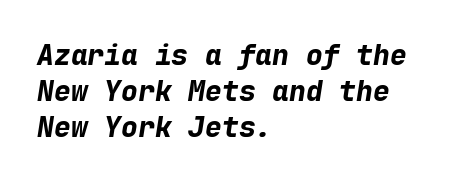
The string is rendered with underlining switched off. The face used here is monospaced, like something from a code editor. What weight is shown? A full bold with thick strokes. Rows of type keep a routine distance in the vertical direction. Students, note that the glyphs here touch the page at normal intervals. Horizontally, the lines are justified to the leading edge only.
